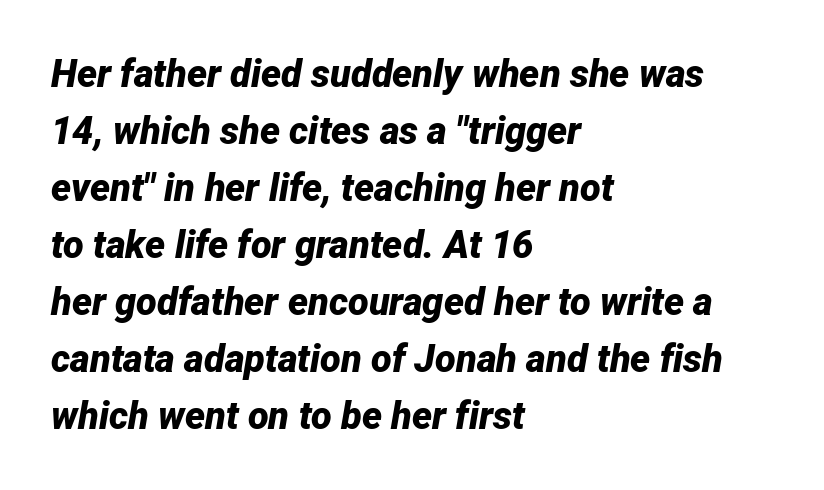
Q: Is the text bold? A: Yes.
Q: Is the text italic (slanted)? A: Yes, it leans right by about 12 degrees.
Q: Is the text underlined? A: No.
Q: How is the paragraph aligned? A: Left-aligned.
Q: Is the spacing between letters normal or unusually wide? A: Normal.
Q: Is the spacing between lines tight, normal or loose? A: Normal.
Q: Width (condensed, normal, or wide)? A: Normal.
Q: Stroke contrast? A: Low.
Q: x-height? A: Medium.
Q: Monospaced? A: No.
